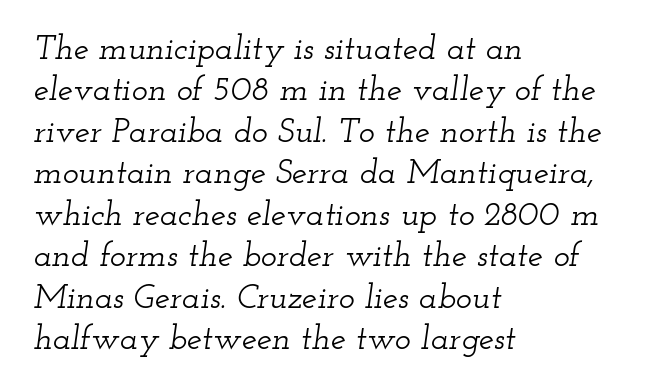
The typeface chosen for these lines features serifs. You could call the tracking neutral — neither tight nor loose. This rendering uses left alignment, leaving the right contour irregular. This sample has the flowing, uneven cadence of proportional lettering. Underlining? Definitely not there.
